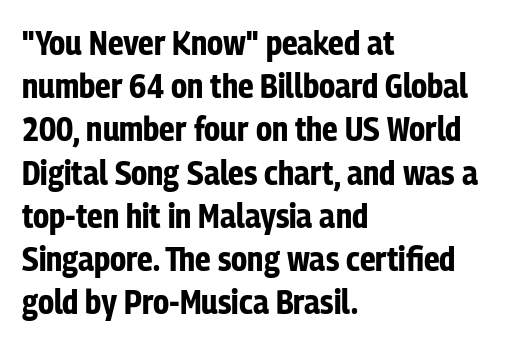
Q: Is the text bold? A: Yes.
Q: Is the text italic (slanted)? A: No, it is upright.
Q: Is the typeface a serif or a sans-serif typeface? A: Sans-serif.
Q: Is the text underlined? A: No.
Q: How is the paragraph aligned? A: Left-aligned.
Q: Is the spacing between letters normal or unusually wide? A: Normal.
Q: Is the spacing between lines tight, normal or loose? A: Normal.
Q: Width (condensed, normal, or wide)? A: Condensed.
Q: Stroke contrast? A: Low.
Q: x-height? A: Medium.
Q: Monospaced? A: No.
